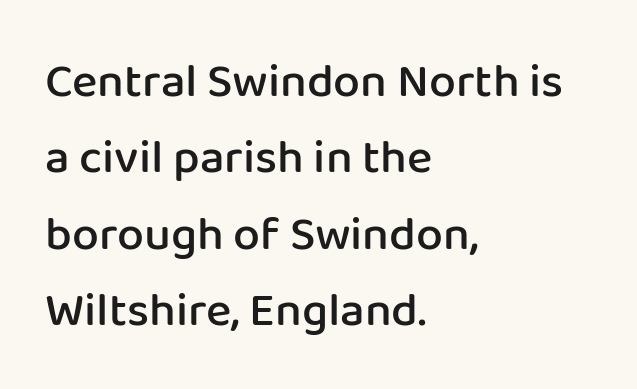
{"serif": "no", "italic": "no", "bold": "semi", "weight": "semibold", "width": "normal", "stroke_contrast": "low", "x_height": "medium", "monospaced": "no", "underline": "no", "align": "left", "line_spacing": "normal", "line_spacing_ratio": 1.59, "letter_spacing": "normal", "letter_spacing_em": 0.0, "glyph_px": 48}
